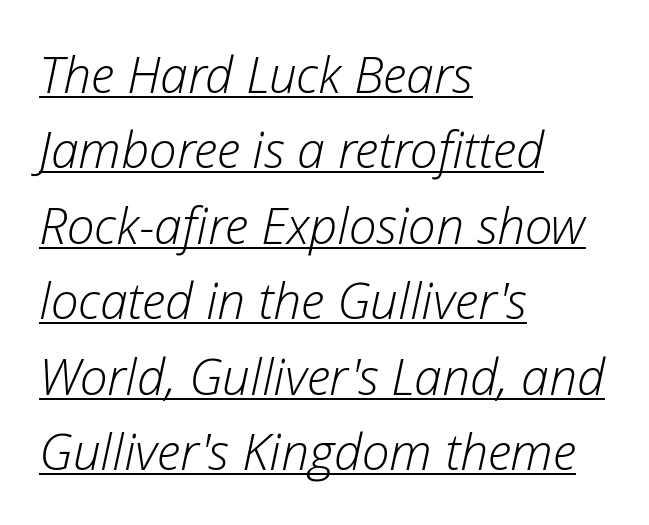
Q: Is the text bold? A: No.
Q: Is the text italic (slanted)? A: Yes, it leans right by about 12 degrees.
Q: Is the text underlined? A: Yes.
Q: How is the paragraph aligned? A: Left-aligned.
Q: Is the spacing between letters normal or unusually wide? A: Normal.
Q: Is the spacing between lines tight, normal or loose? A: Normal.
Q: Width (condensed, normal, or wide)? A: Normal.
Q: Stroke contrast? A: Low.
Q: x-height? A: Medium.
Q: Monospaced? A: No.
